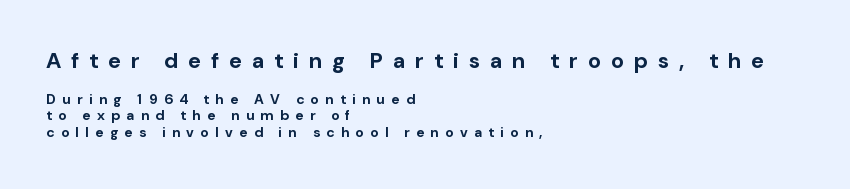
The image shows 22 px bold type, upright; set left-aligned, line spacing 1.19x, unusually wide letter spacing (+0.45 em), not underlined; the first (top) block is 1.57x larger.
